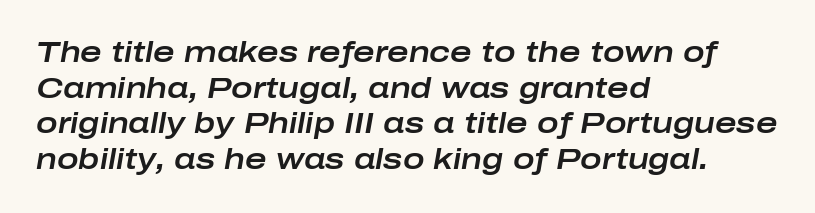
Q: Is the text italic (slanted)? A: Yes, it leans right by about 10 degrees.
Q: Is the text underlined? A: No.
Q: How is the paragraph aligned? A: Left-aligned.
Q: Is the spacing between letters normal or unusually wide? A: Normal.
Q: Width (condensed, normal, or wide)? A: Wide.
Q: Stroke contrast? A: Low.
Q: x-height? A: Medium.
Q: Monospaced? A: No.
